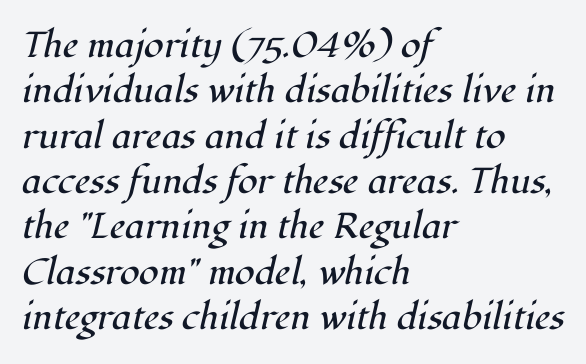
Q: Is the text bold? A: No.
Q: Is the text italic (slanted)? A: Yes, it leans right by about 12 degrees.
Q: Is the typeface a serif or a sans-serif typeface? A: Serif.
Q: Is the text underlined? A: No.
Q: How is the paragraph aligned? A: Left-aligned.
Q: Is the spacing between letters normal or unusually wide? A: Normal.
Q: Is the spacing between lines tight, normal or loose? A: Normal.
Q: Width (condensed, normal, or wide)? A: Normal.
Q: Stroke contrast? A: High.
Q: x-height? A: Medium.
Q: Monospaced? A: No.
